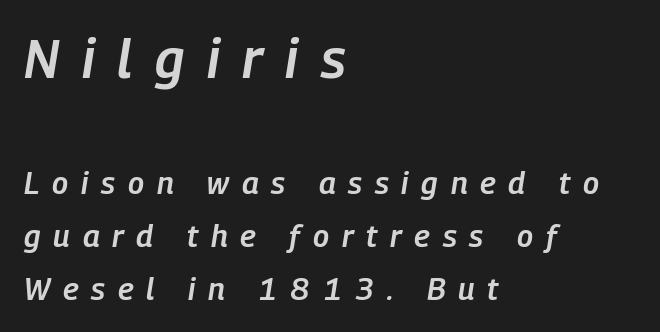
Q: Is the text bold? A: Semi-bold.
Q: Is the text italic (slanted)? A: Yes, it leans right by about 9 degrees.
Q: Is the text underlined? A: No.
Q: How is the paragraph aligned? A: Left-aligned.
Q: Is the spacing between letters normal or unusually wide? A: Unusually wide.
Q: Which block of text is set in a larger size, the first (top) or the second (bottom)? A: The first (top) one.
Q: Width (condensed, normal, or wide)? A: Condensed.
Q: Stroke contrast? A: Low.
Q: x-height? A: Medium.
Q: Monospaced? A: No.
